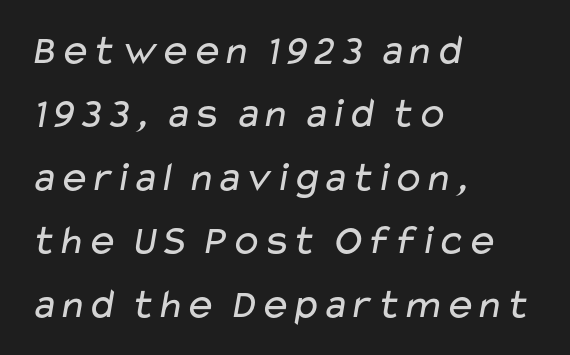
Q: Is the text bold? A: No.
Q: Is the typeface a serif or a sans-serif typeface? A: Sans-serif.
Q: Is the text underlined? A: No.
Q: How is the paragraph aligned? A: Left-aligned.
Q: Is the spacing between letters normal or unusually wide? A: Normal.
Q: Is the spacing between lines tight, normal or loose? A: Normal.
Q: Width (condensed, normal, or wide)? A: Wide.
Q: Stroke contrast? A: Low.
Q: x-height? A: Medium.
Q: Monospaced? A: No.
